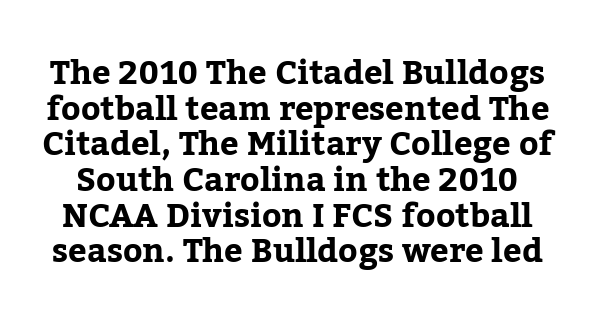
{"serif": "yes", "italic": "no", "bold": "yes", "weight": "bold", "width": "normal", "stroke_contrast": "low", "x_height": "medium", "monospaced": "no", "underline": "no", "line_spacing": "tight", "line_spacing_ratio": 1.08, "letter_spacing": "normal", "letter_spacing_em": 0.0, "glyph_px": 33}
